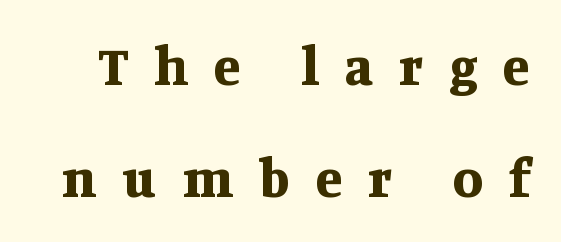
The tracking jumps out immediately: characters are airy and widely separated. The words here are not underlined. The lettering stays uniformly vertical, giving the passage a roman look. Plenty of ink on the page — the face is bold.
